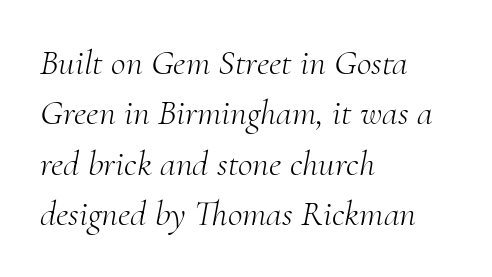
The image shows 36 px light serif type, italic (leaning right); set left-aligned, normal line spacing (1.4x), normal letter spacing, not underlined; medium stroke contrast and a small x-height.
